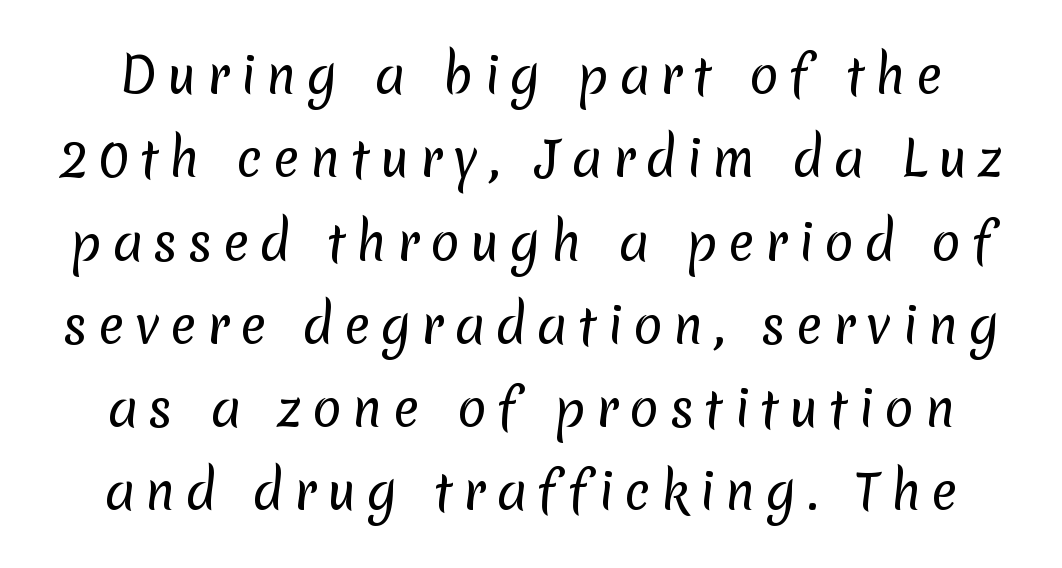
Q: Is the text bold? A: No.
Q: Is the typeface a serif or a sans-serif typeface? A: Sans-serif.
Q: Is the text underlined? A: No.
Q: Is the spacing between letters normal or unusually wide? A: Unusually wide.
Q: Is the spacing between lines tight, normal or loose? A: Normal.
Q: Width (condensed, normal, or wide)? A: Normal.
Q: Stroke contrast? A: Low.
Q: x-height? A: Medium.
Q: Monospaced? A: No.
